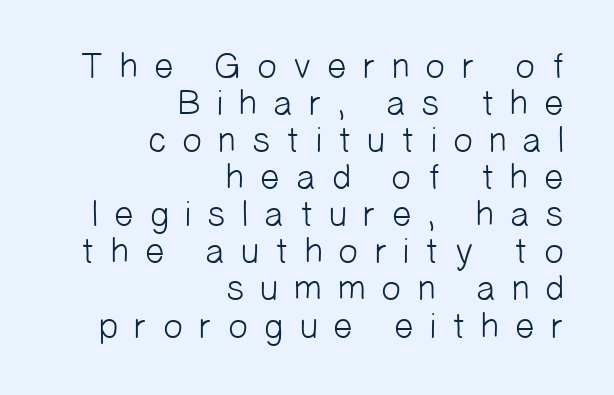
Q: Is the text bold? A: No.
Q: Is the typeface a serif or a sans-serif typeface? A: Sans-serif.
Q: Is the text underlined? A: No.
Q: How is the paragraph aligned? A: Right-aligned.
Q: Is the spacing between letters normal or unusually wide? A: Unusually wide.
Q: Is the spacing between lines tight, normal or loose? A: Tight.
Q: Width (condensed, normal, or wide)? A: Normal.
Q: Stroke contrast? A: Low.
Q: x-height? A: Medium.
Q: Monospaced? A: No.
